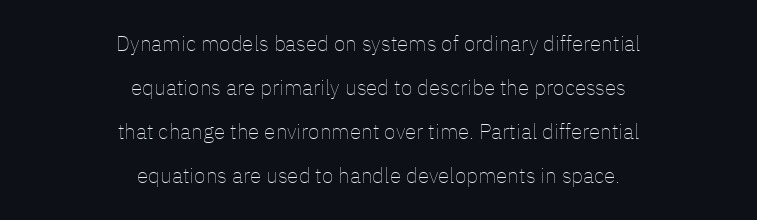
These glyphs show unthickened strokes, regular width or finer. There is no visible air inserted between adjacent glyphs. Beneath every word, the page is bare. The rendering positions every line midway between the sides. Airy leading.
